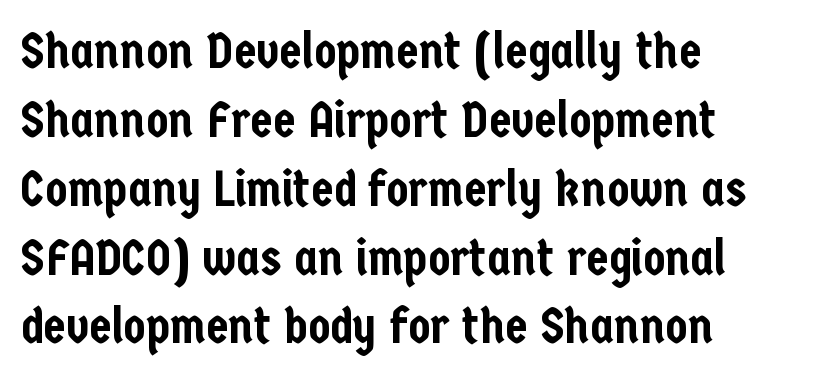
{"serif": "no", "italic": "no", "width": "condensed", "stroke_contrast": "low", "x_height": "medium", "monospaced": "no", "underline": "no", "align": "left", "line_spacing": "normal", "line_spacing_ratio": 1.35, "letter_spacing": "normal", "letter_spacing_em": 0.0, "glyph_px": 51}
